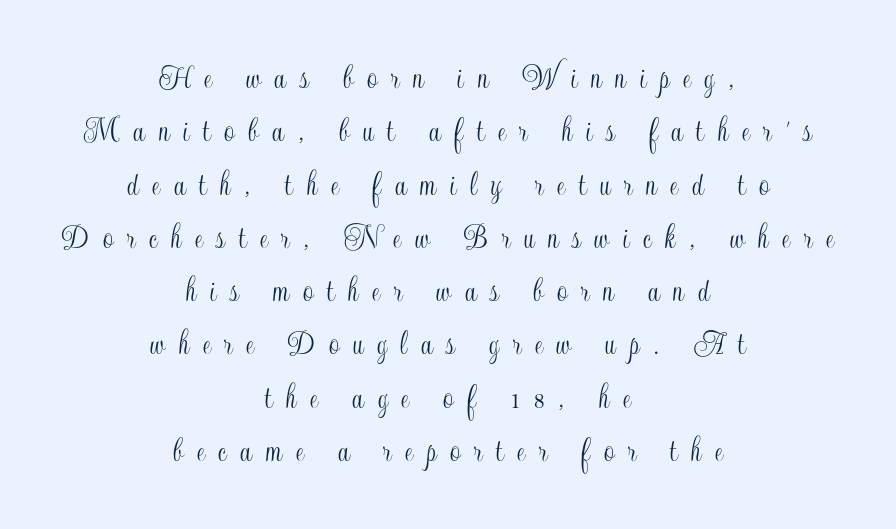
Character widths vary here, with narrow letters taking less room than wide ones. Unmarked baselines from the first word to the last. Display-style spreading of the glyphs; the letterfit is very open.
